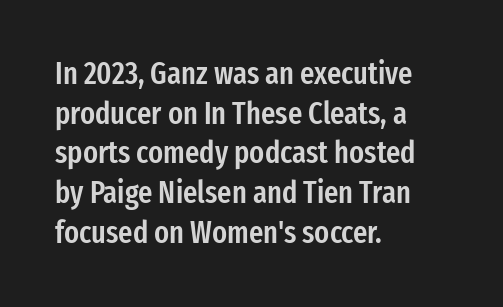
{"serif": "no", "italic": "no", "bold": "semi", "weight": "semibold", "width": "condensed", "stroke_contrast": "low", "x_height": "medium", "monospaced": "no", "underline": "no", "align": "left", "line_spacing": "normal", "line_spacing_ratio": 1.28, "letter_spacing": "normal", "letter_spacing_em": 0.0, "glyph_px": 31}
